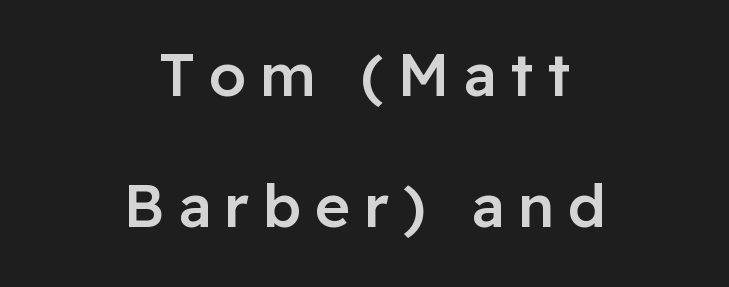
Designer's note — italics off, roman on. Its strokes are somewhat broadened, the hallmark of semibold type. The space between consecutive lines is lavish. Serifs: no, the terminals of the letterforms are clean.
